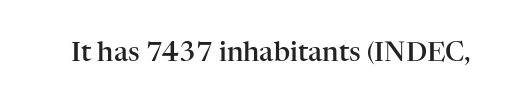
Honestly, the letter spacing is just normal — you wouldn't notice it. Only glyphs here, with clear space below each row. The typography opts for an upright posture over an oblique one. Set as a demibold, roughly 600 on the weight scale.
